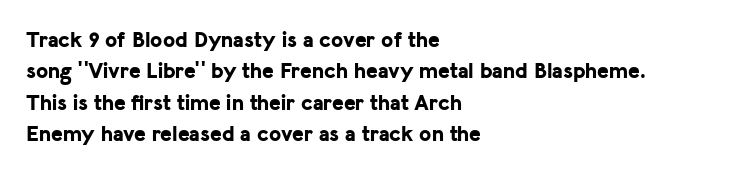
The vertical gap from one line to the next is medium. Bold? Absolutely — the strokes are thick and heavy. Plain, unruled lines of type. The ragged edge is on the right, which tells us the setting is flush left.
